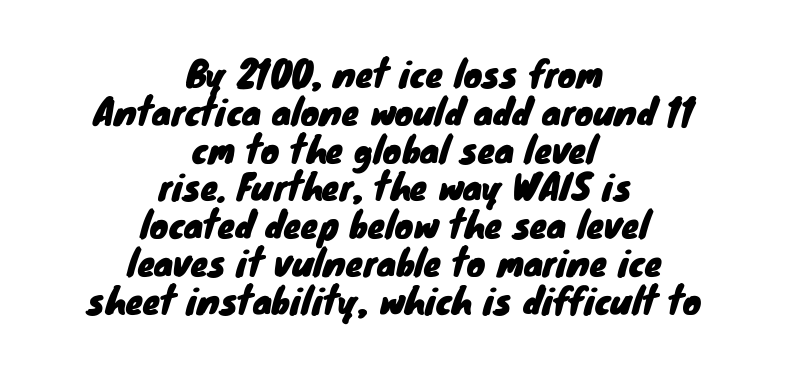
{"serif": "no", "width": "normal", "stroke_contrast": "low", "x_height": "small", "monospaced": "no", "underline": "no", "align": "center", "line_spacing": "tight", "line_spacing_ratio": 1.08, "letter_spacing": "normal", "letter_spacing_em": 0.0, "glyph_px": 35}
